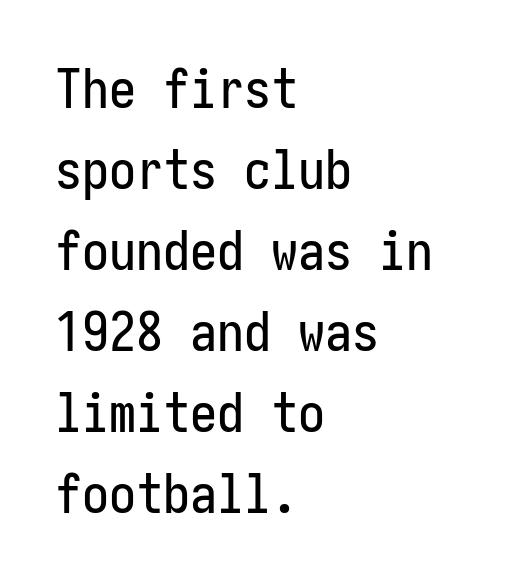
The image shows 54 px condensed sans-serif type, upright; set left-aligned, normal line spacing (1.5x), normal letter spacing, not underlined; low stroke contrast and a medium x-height.
